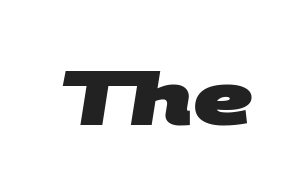
Q: Is the text bold? A: Yes.
Q: Is the typeface a serif or a sans-serif typeface? A: Sans-serif.
Q: Is the text underlined? A: No.
Q: Is the spacing between letters normal or unusually wide? A: Normal.
Q: Width (condensed, normal, or wide)? A: Wide.
Q: Stroke contrast? A: Medium.
Q: x-height? A: Large.
Q: Monospaced? A: No.
